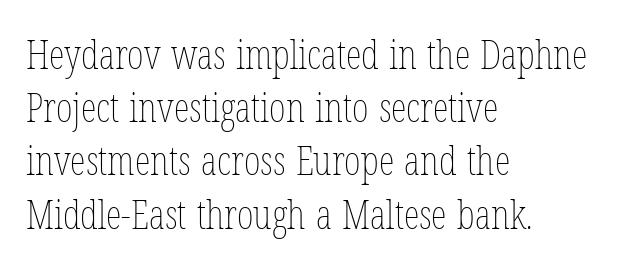
There is no visible air inserted between adjacent glyphs. The text block is weighted toward the left margin, trailing off unevenly rightward. A bare baseline throughout the passage. Posture: upright roman.
